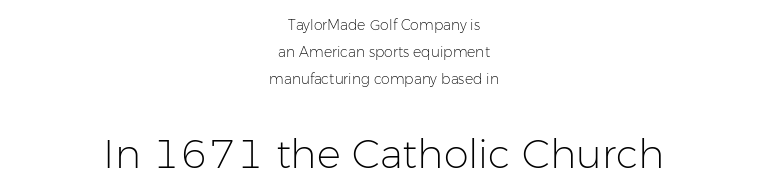
The rendering uses a large line-height, opening up the rows. Only glyphs here, with clear space below each row. Glyph-to-glyph distance matches everyday printed text. A roman cut, with each character standing at attention.
